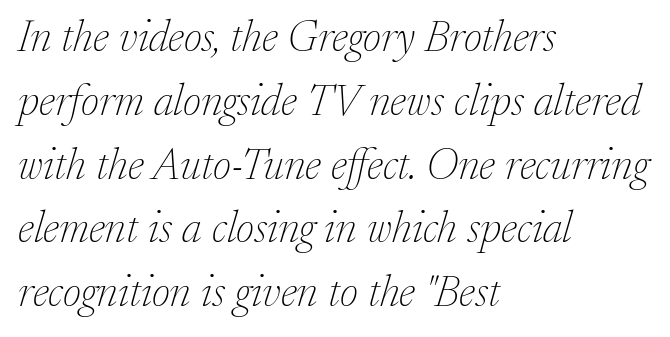
The image shows 44 px thin serif type, italic (leaning right); set left-aligned, normal line spacing (1.45x), normal letter spacing, not underlined; low stroke contrast and a medium x-height.
